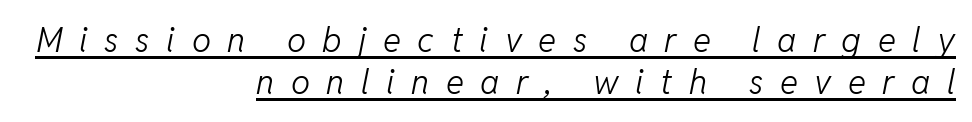
The image shows 34 px light type, italic (leaning right); set right-aligned, normal line spacing (1.25x), unusually wide letter spacing (+0.49 em), underlined; low stroke contrast and a medium x-height.
